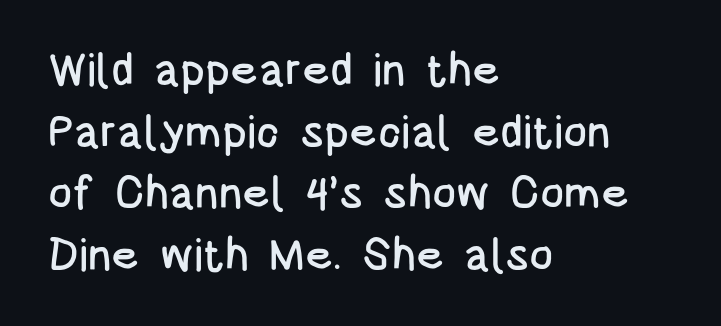
The face used here is proportionally spaced, like ordinary book or web type. Default kerning and tracking; the words read as compact shapes. The space beneath each line is pristine and unruled. The font's upright variant was chosen for this text. Check where the strokes stop: nothing finishes them off — pure sans. These lines stack with their left ends in a neat column.
